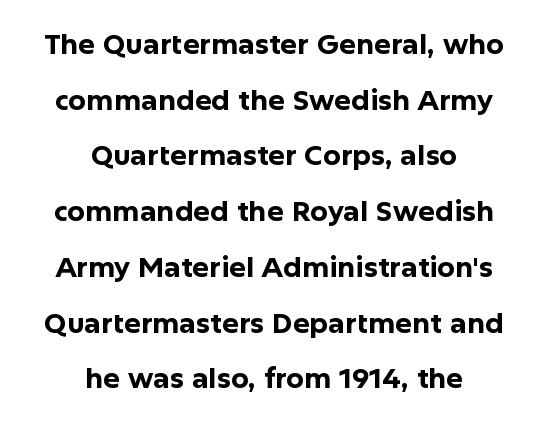
Notice how the passage keeps no hard edge, just a central spine. What kind of face is this? One without serifs — a sans. The letters are bold, with thick, heavy strokes. The passage shown has conventional tracking throughout. The face used here is proportionally spaced, like ordinary book or web type.
